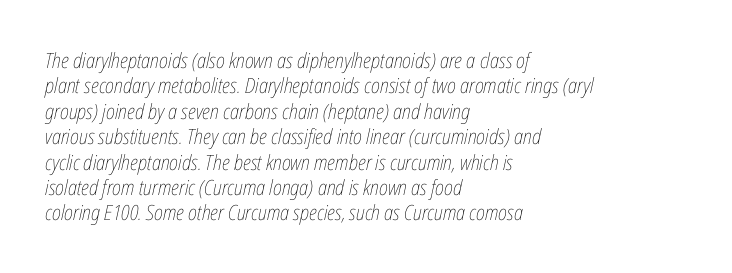
Does extra space separate the letters? No, they use regular spacing. The axis of the letterforms is tilted away from vertical. Nobody drew a line under any word here. Visually the block forms a straight wall on the left and a jagged coastline on the right.
